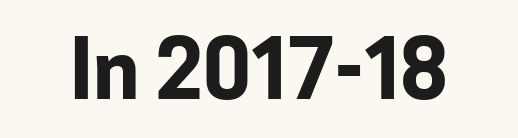
Classification — sans serif. The typesetting leans heavy: a genuine bold. The specimen omits any rule beneath the text block's lines. Here the designer chose a conventional face with non-uniform glyph widths.
